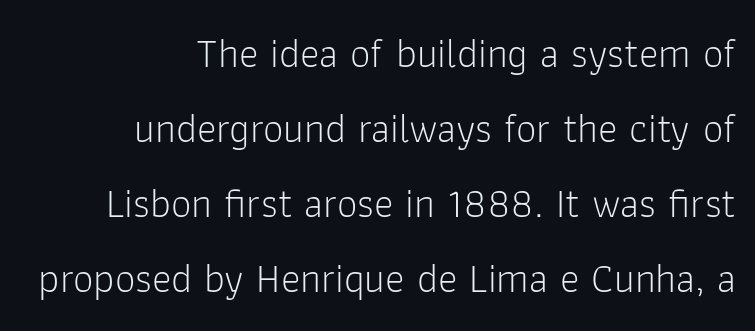
The image shows 41 px light sans-serif type, upright; set right-aligned, line spacing 1.83x, normal letter spacing, not underlined; low stroke contrast and a medium x-height.
